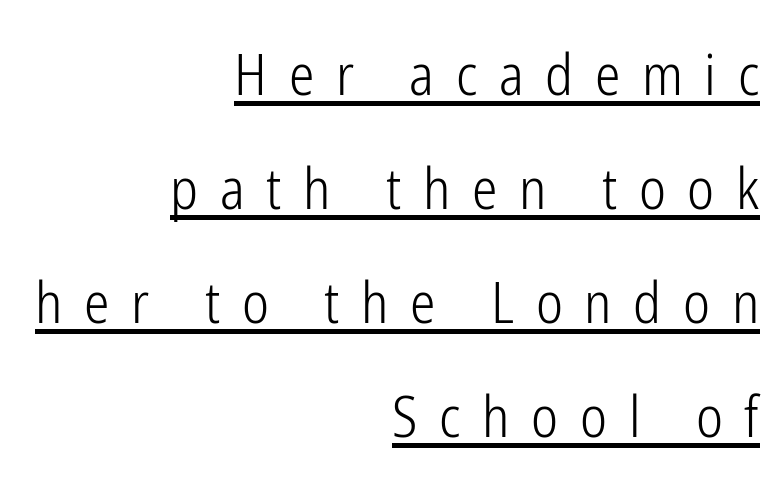
The image shows 57 px light, condensed sans-serif type, upright; set right-aligned, loose line spacing (2.0x), unusually wide letter spacing (+0.38 em), underlined; low stroke contrast and a medium x-height.
